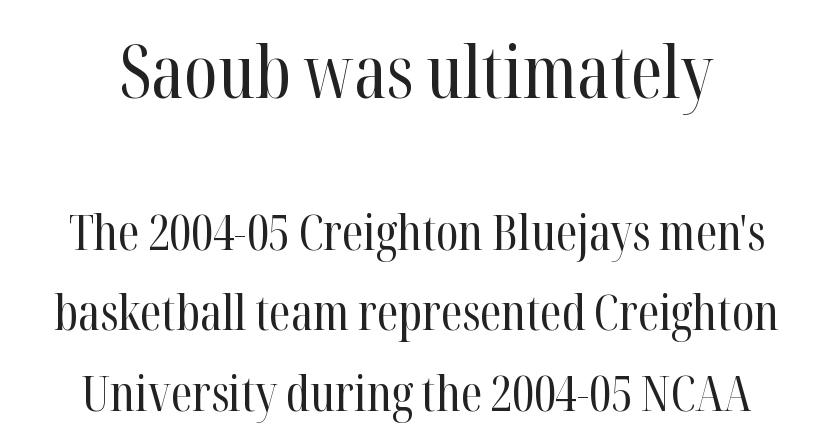
It's the straight-up-and-down kind of type. Rule under the text: the space is simply empty. Type style note: has serifs. Which of the two is more prominent by size? The first, at the top.
